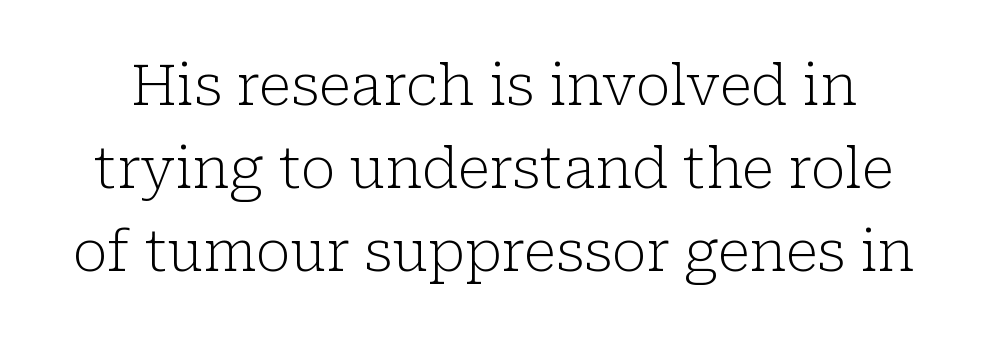
The image shows 57 px light serif type, upright; set normal line spacing (1.46x), normal letter spacing, not underlined; low stroke contrast and a medium x-height.
